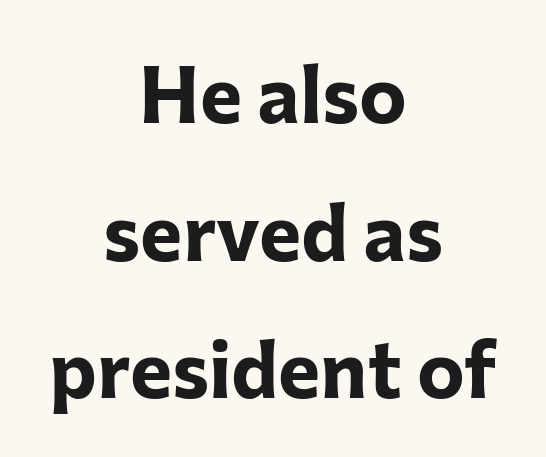
The characters display no serif detailing; their extremities are plain. Plain, unruled lines of type. The letters stand straight up with perfectly vertical stems. You could not count columns in this text — the font is proportionally spaced. Every row of glyphs is offset so its center matches the block's center. The letters sit at their default tracking, neither squeezed nor spread.
